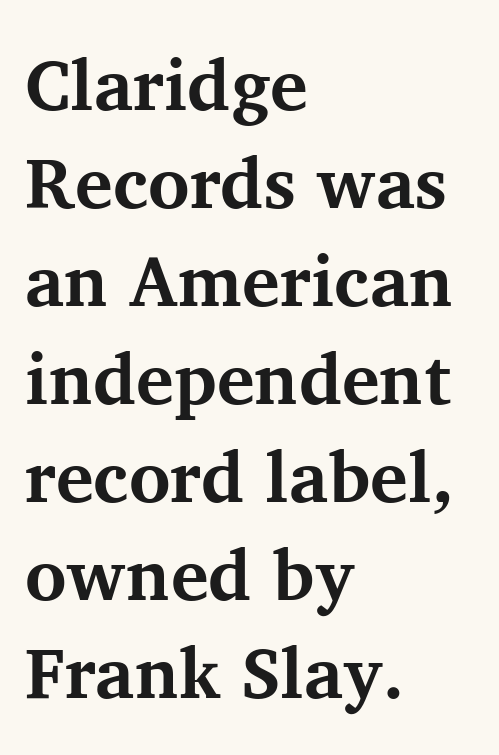
{"serif": "yes", "italic": "no", "bold": "yes", "weight": "bold", "width": "normal", "stroke_contrast": "medium", "x_height": "medium", "monospaced": "no", "underline": "no", "align": "left", "line_spacing": "normal", "line_spacing_ratio": 1.38, "letter_spacing": "normal", "letter_spacing_em": 0.0, "glyph_px": 71}
